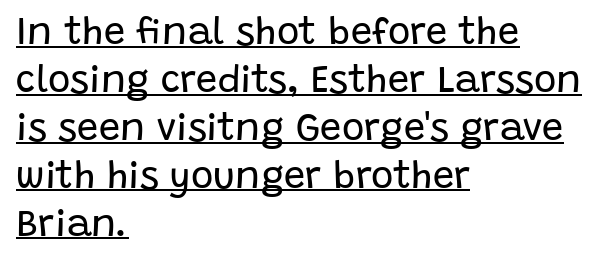
{"serif": "no", "italic": "no", "bold": "no", "weight": "regular", "width": "normal", "stroke_contrast": "low", "x_height": "large", "monospaced": "no", "underline": "yes", "align": "left", "line_spacing": "normal", "line_spacing_ratio": 1.26, "letter_spacing": "normal", "letter_spacing_em": 0.0, "glyph_px": 38}
